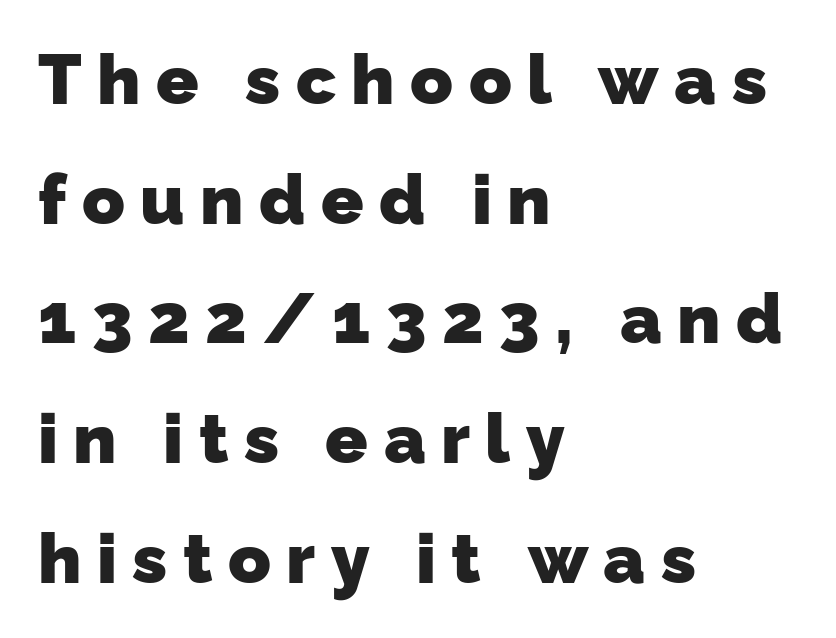
The image shows 70 px heavy sans-serif type; set left-aligned, line spacing 1.71x, unusually wide letter spacing (+0.22 em), not underlined; low stroke contrast and a medium x-height.
